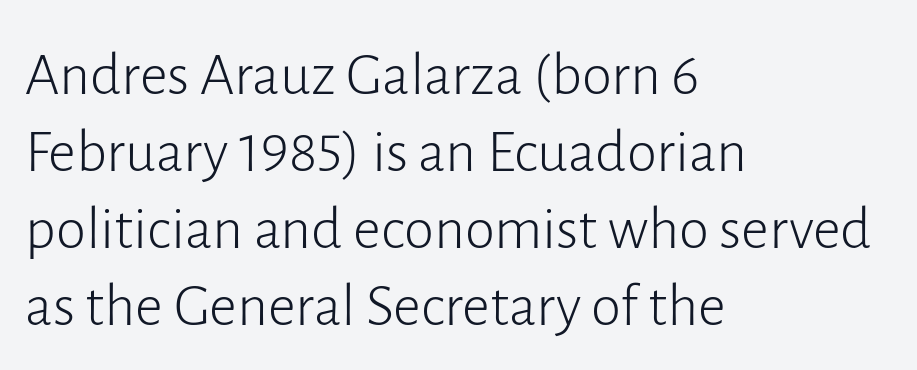
{"serif": "no", "italic": "no", "bold": "no", "weight": "light", "width": "normal", "stroke_contrast": "low", "x_height": "medium", "monospaced": "no", "underline": "no", "align": "left", "line_spacing": "normal", "line_spacing_ratio": 1.26, "letter_spacing": "normal", "letter_spacing_em": 0.0, "glyph_px": 61}
